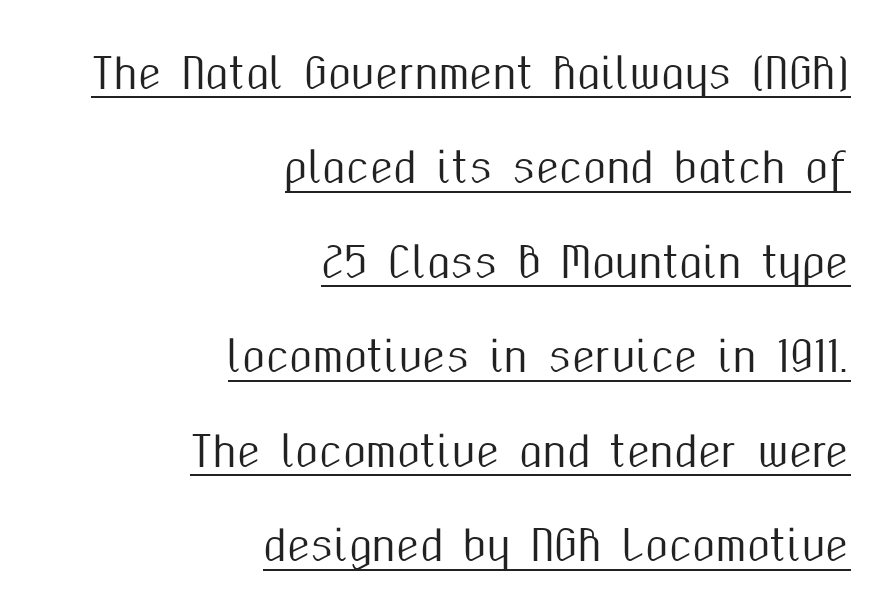
Short and long lines alike share a common ending point at right. Looks like regular typesetting: each glyph gets only the width it needs. Vertical strokes here are truly vertical. Widely set lines give the paragraph a tall, airy silhouette.
